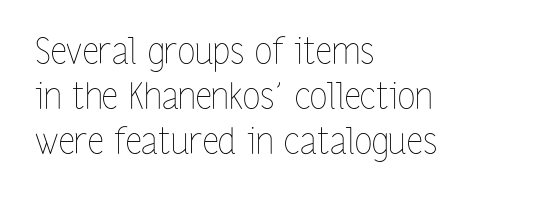
The image shows 36 px thin, condensed type, upright; set left-aligned, normal line spacing (1.25x), normal letter spacing, not underlined; low stroke contrast and a medium x-height.
